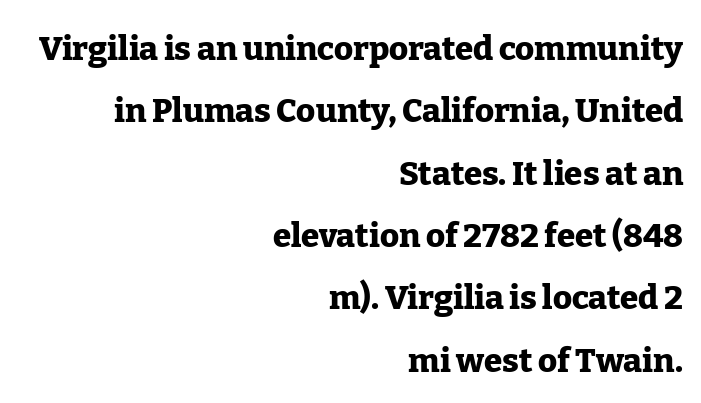
The ragged edge is on the left, which tells us the setting is flush right. Does the weight exceed regular? Yes, all the way to bold. Font category for this specimen: serif. Vertical strokes here are truly vertical.
